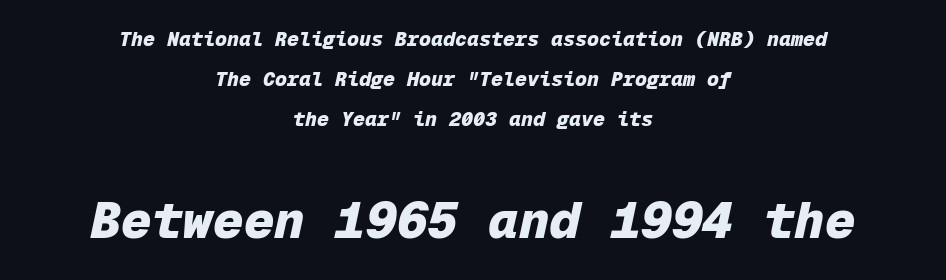
The image shows 51 px heavy type, italic (leaning right), monospaced; set centered, loose line spacing (2.01x), normal letter spacing, not underlined; the second (bottom) block is 2.55x larger; low stroke contrast and a medium x-height.
